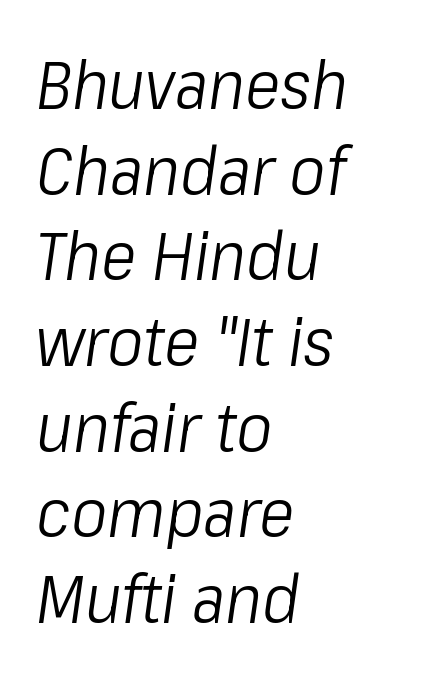
Heaviness? Minimal to ordinary, like unemphasized prose. The face used here is proportionally spaced, like ordinary book or web type. The paragraph shown leans on its left margin. Each new line begins a customary step beneath the previous one.
